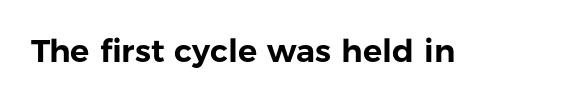
{"serif": "no", "italic": "no", "width": "normal", "stroke_contrast": "low", "x_height": "medium", "monospaced": "no", "underline": "no", "letter_spacing": "normal", "letter_spacing_em": 0.0, "glyph_px": 32}
